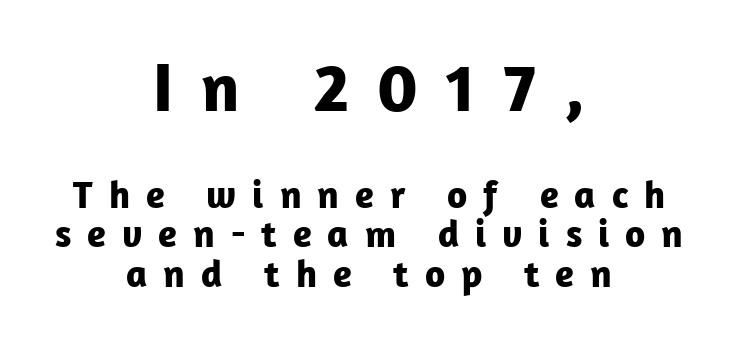
Q: Is the text bold? A: Yes.
Q: Is the text italic (slanted)? A: No, it is upright.
Q: Is the typeface a serif or a sans-serif typeface? A: Sans-serif.
Q: Is the text underlined? A: No.
Q: How is the paragraph aligned? A: Centered.
Q: Is the spacing between letters normal or unusually wide? A: Unusually wide.
Q: Is the spacing between lines tight, normal or loose? A: Tight.
Q: Which block of text is set in a larger size, the first (top) or the second (bottom)? A: The first (top) one.
Q: Width (condensed, normal, or wide)? A: Normal.
Q: Stroke contrast? A: Low.
Q: x-height? A: Medium.
Q: Monospaced? A: No.
